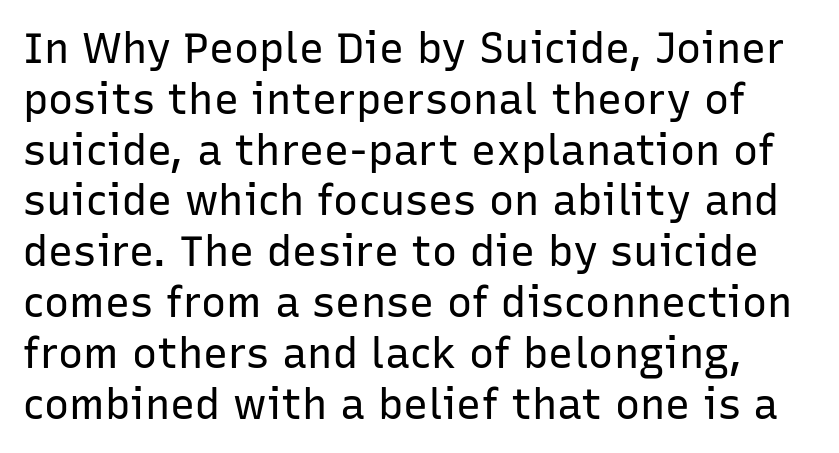
Q: Is the text bold? A: No.
Q: Is the text italic (slanted)? A: No, it is upright.
Q: Is the typeface a serif or a sans-serif typeface? A: Sans-serif.
Q: Is the text underlined? A: No.
Q: Is the spacing between letters normal or unusually wide? A: Normal.
Q: Width (condensed, normal, or wide)? A: Normal.
Q: Stroke contrast? A: Low.
Q: x-height? A: Medium.
Q: Monospaced? A: No.
